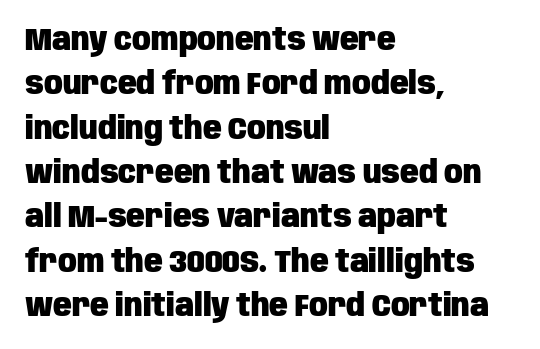
The designer went with a sans here, leaving each stem footless. Each letter keeps its own natural width here, so spacing adapts to shape. Compared with typical body copy, the letter spacing here is the same. The rag falls on the right side of this text block. Tall strokes in this sample are plumb rather than angled. One glance says typical: line gaps are just what's usual.
